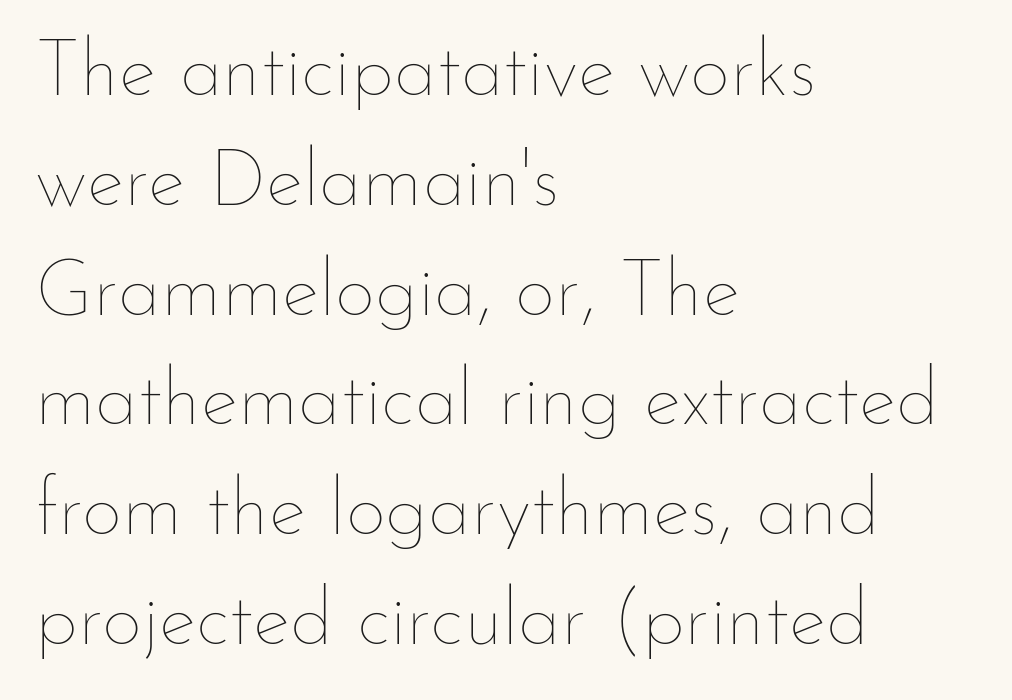
The image shows 79 px thin type, upright; set left-aligned, normal line spacing (1.39x), normal letter spacing, not underlined; low stroke contrast and a small x-height.
